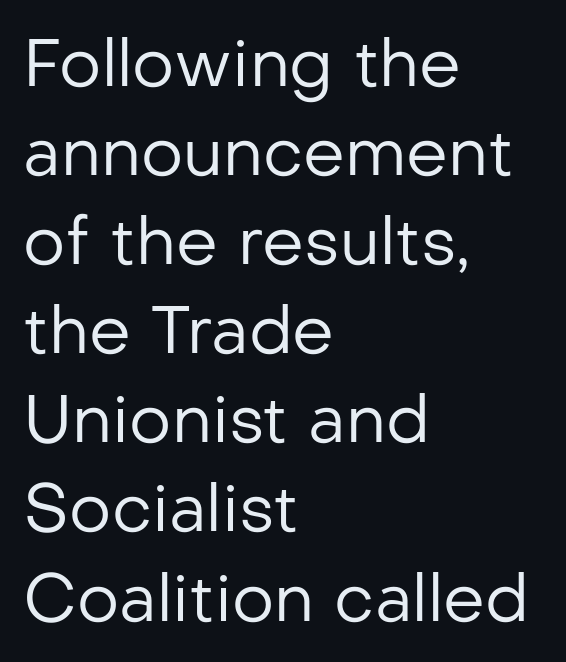
The image shows 66 px regular-weight sans-serif type, upright; set left-aligned, normal line spacing (1.35x), normal letter spacing, not underlined; low stroke contrast and a medium x-height.
